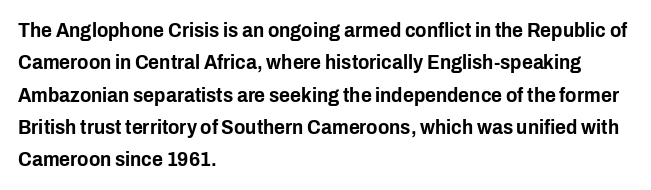
Q: Is the text italic (slanted)? A: No, it is upright.
Q: Is the text underlined? A: No.
Q: How is the paragraph aligned? A: Left-aligned.
Q: Is the spacing between letters normal or unusually wide? A: Normal.
Q: Is the spacing between lines tight, normal or loose? A: Normal.
